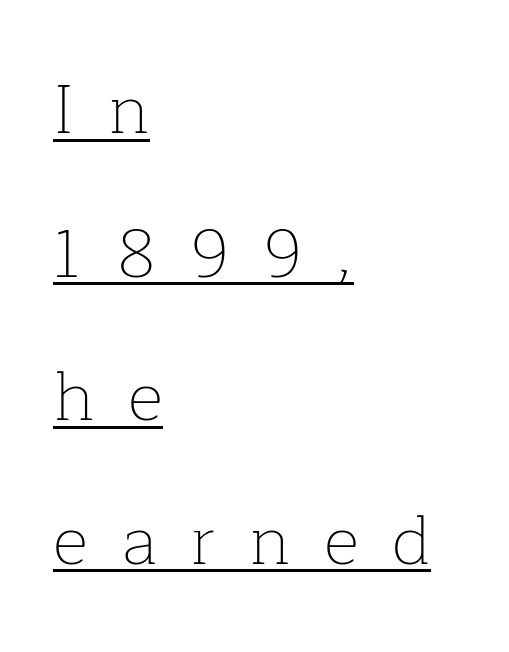
The image shows 69 px thin serif type, upright; set left-aligned, loose line spacing (2.08x), unusually wide letter spacing (+0.49 em), underlined; low stroke contrast and a medium x-height.
